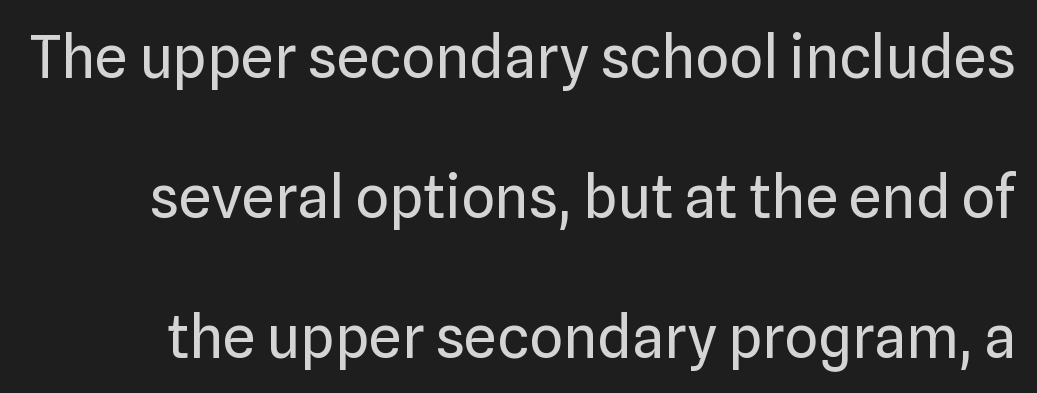
Look at the tracking — it's just the regular setting, nothing added. Plain, unruled lines of type. Is this a fixed-width face? No — the glyphs have proportional, varying widths. The text was rendered using a sans face with plain stroke endings. These lines were composed using upright roman letters. No chunkiness to these letters — they're not bold.
